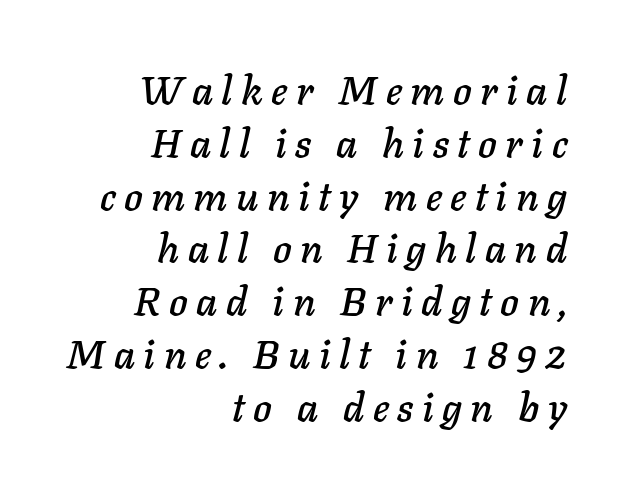
Q: Is the text italic (slanted)? A: Yes, it leans right by about 11 degrees.
Q: Is the text underlined? A: No.
Q: How is the paragraph aligned? A: Right-aligned.
Q: Is the spacing between letters normal or unusually wide? A: Unusually wide.
Q: Is the spacing between lines tight, normal or loose? A: Normal.
Q: Width (condensed, normal, or wide)? A: Normal.
Q: Stroke contrast? A: Low.
Q: x-height? A: Medium.
Q: Monospaced? A: No.
